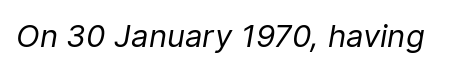
{"italic": "yes", "lean": "right", "slant_degrees": 9, "bold": "no", "weight": "regular", "width": "normal", "stroke_contrast": "low", "x_height": "medium", "monospaced": "no", "underline": "no", "letter_spacing": "normal", "letter_spacing_em": 0.0, "glyph_px": 31}
